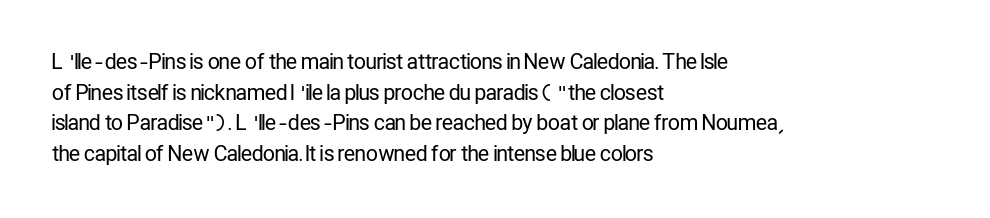
The image shows 21 px text type, upright; set left-aligned, normal line spacing (1.46x), normal letter spacing, not underlined.
